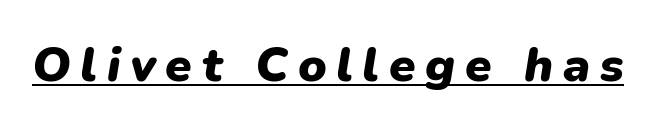
These lines are rendered in a variable-pitch font. The typography opts for an oblique posture over an upright one. Underlining? Definitely there. Its strokes are broad and dark, the hallmark of bold type.
